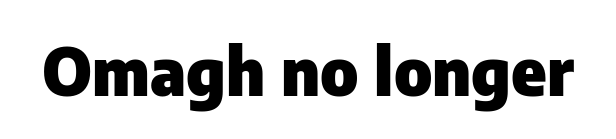
Q: Is the text bold? A: Yes.
Q: Is the text italic (slanted)? A: No, it is upright.
Q: Is the typeface a serif or a sans-serif typeface? A: Sans-serif.
Q: Is the text underlined? A: No.
Q: Is the spacing between letters normal or unusually wide? A: Normal.
Q: Width (condensed, normal, or wide)? A: Normal.
Q: Stroke contrast? A: Low.
Q: x-height? A: Medium.
Q: Monospaced? A: No.
